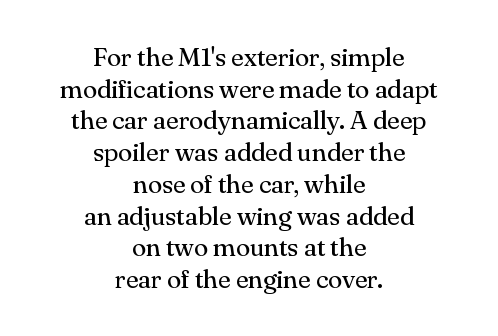
Q: Is the text bold? A: No.
Q: Is the text italic (slanted)? A: No, it is upright.
Q: Is the text underlined? A: No.
Q: How is the paragraph aligned? A: Centered.
Q: Is the spacing between letters normal or unusually wide? A: Normal.
